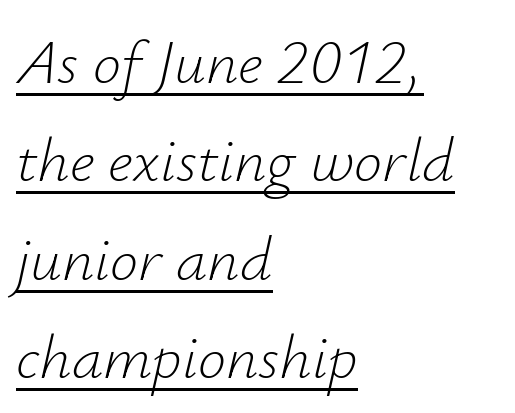
Underlining? Definitely there. These lines sit exactly where default settings would place them. A typesetter would call this proportional, since set widths differ per character. Every character sits at an angle, as italics do. These lines are set flush left with a ragged right edge.
